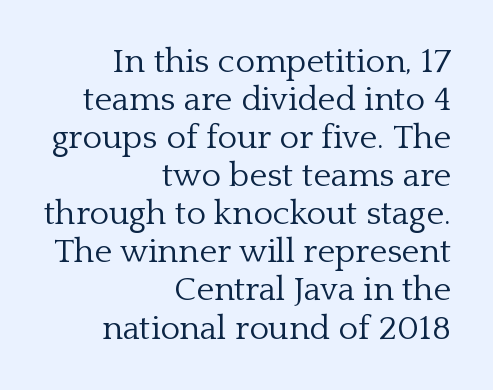
{"serif": "yes", "italic": "no", "bold": "no", "weight": "light", "width": "normal", "stroke_contrast": "low", "x_height": "medium", "monospaced": "no", "underline": "no", "align": "right", "line_spacing": "tight", "line_spacing_ratio": 1.12, "letter_spacing": "normal", "letter_spacing_em": 0.0, "glyph_px": 34}
